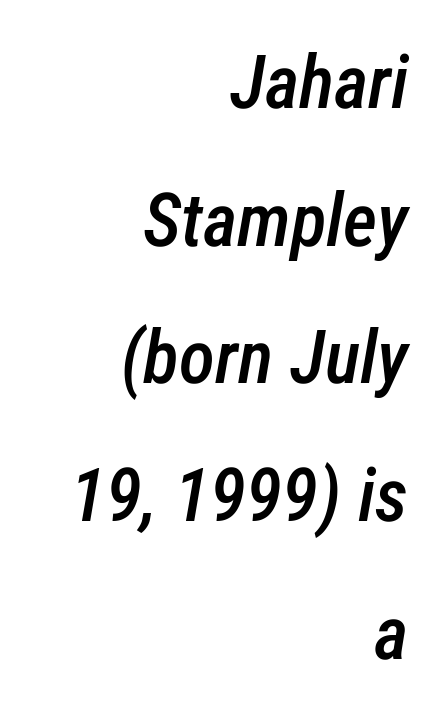
Nobody touched the tracking dial on this one. In terms of posture, this sample is oblique. The letters advance in unequal steps, a hallmark of proportional type. As a designer I'd log this as weight 600, semibold.
